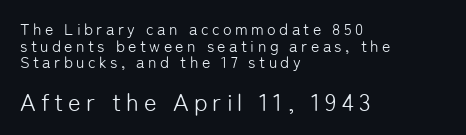
The image shows 24 px text type, upright; set left-aligned, tight line spacing (1.04x), unusually wide letter spacing (+0.21 em), not underlined; the second (bottom) block is 1.5x larger.
